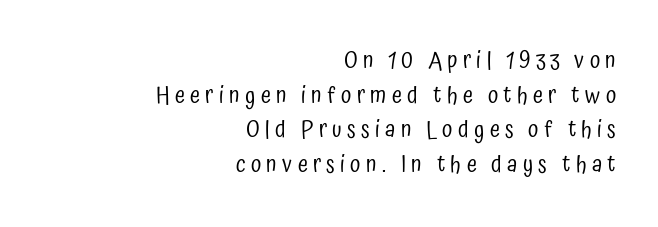
Alignment: flush right. Plain, unruled lines of type. Regarding leading, the lines here are spaced in the standard way. These glyphs show unthickened strokes, regular width or finer.
